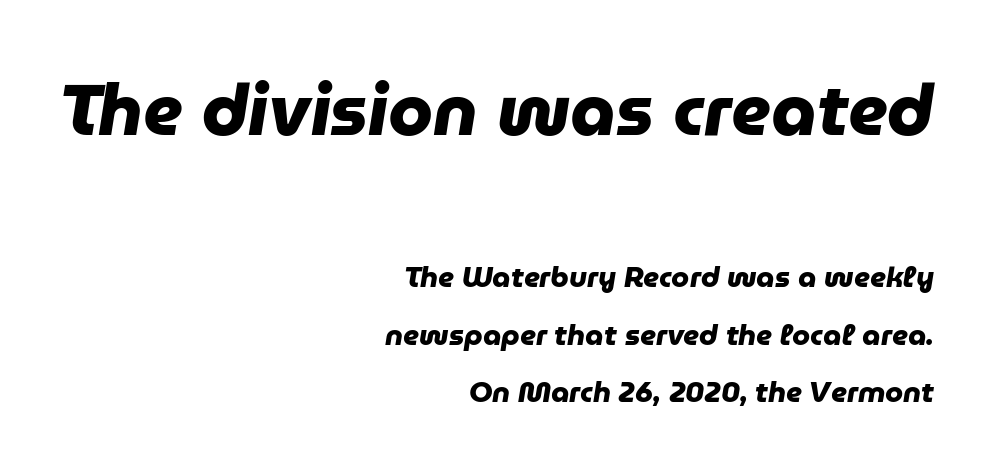
{"serif": "no", "bold": "yes", "weight": "heavy", "width": "normal", "stroke_contrast": "low", "x_height": "medium", "monospaced": "no", "underline": "no", "align": "right", "line_spacing": "loose", "line_spacing_ratio": 1.99, "letter_spacing": "normal", "letter_spacing_em": 0.0, "larger_block": "first", "size_ratio": 2.48, "glyph_px": 72}
